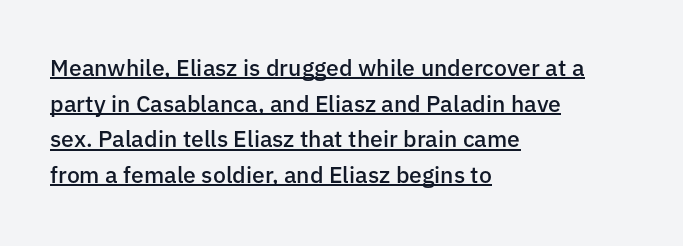
The image shows 23 px text type, upright; set left-aligned, normal line spacing (1.55x), normal letter spacing, underlined.
